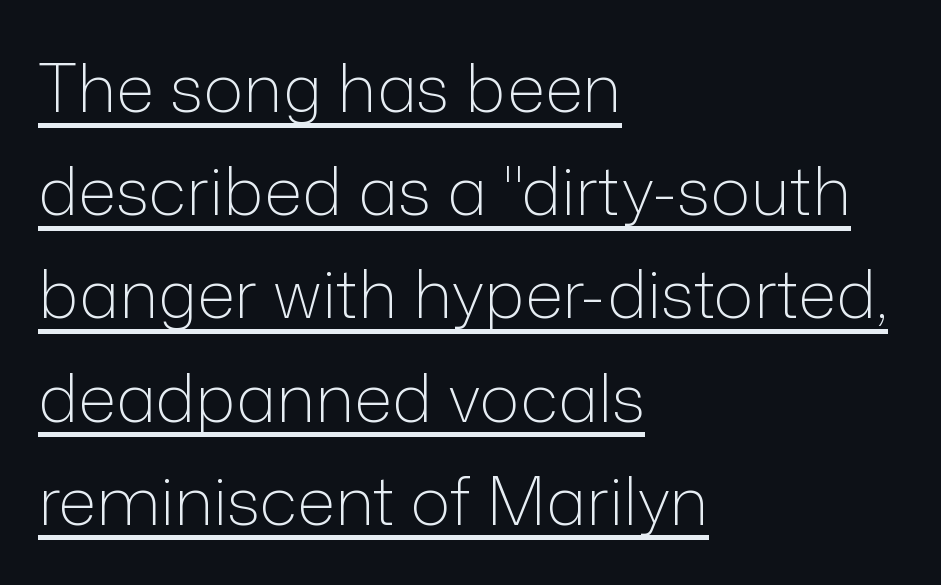
{"serif": "no", "italic": "no", "bold": "no", "weight": "light", "width": "normal", "stroke_contrast": "low", "x_height": "medium", "monospaced": "no", "underline": "yes", "align": "left", "line_spacing": "normal", "line_spacing_ratio": 1.54, "letter_spacing": "normal", "letter_spacing_em": 0.0, "glyph_px": 67}
